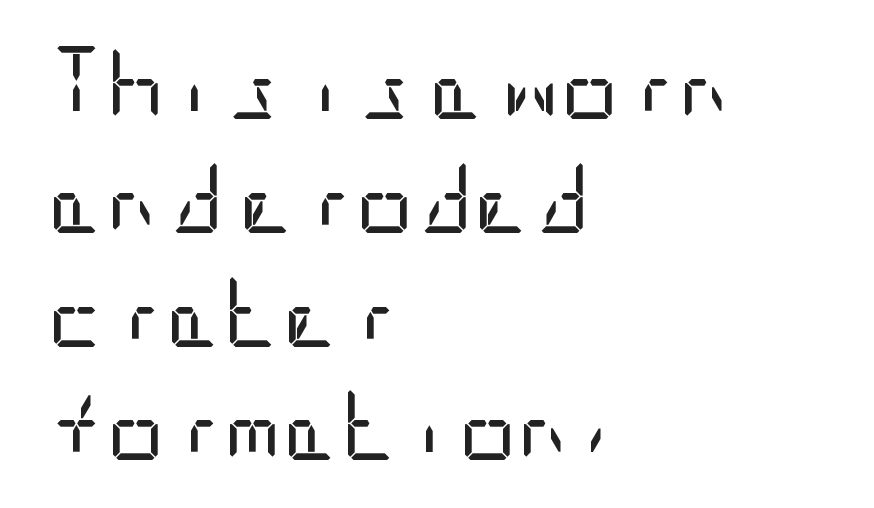
The face used here is a sans, in the tradition of grotesques and geometrics. Compared with a centered layout, this one pins lines to the left instead. Beneath every word, the page is bare. The typography opts for an upright posture over an oblique one. Honestly, the letter spacing is just normal — you wouldn't notice it. Rows of type keep a routine distance in the vertical direction.
